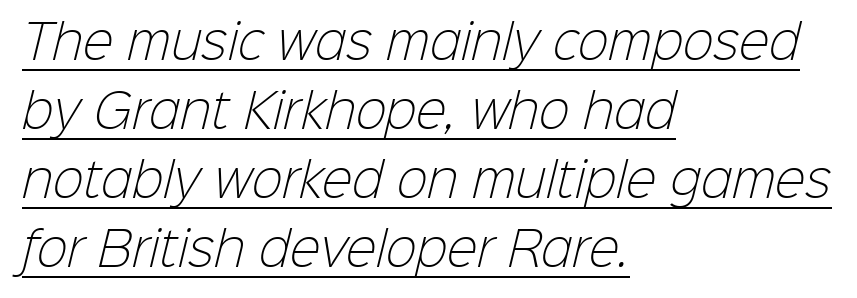
Q: Is the text bold? A: No.
Q: Is the typeface a serif or a sans-serif typeface? A: Sans-serif.
Q: Is the text underlined? A: Yes.
Q: How is the paragraph aligned? A: Left-aligned.
Q: Is the spacing between letters normal or unusually wide? A: Normal.
Q: Is the spacing between lines tight, normal or loose? A: Normal.
Q: Width (condensed, normal, or wide)? A: Normal.
Q: Stroke contrast? A: Low.
Q: x-height? A: Medium.
Q: Monospaced? A: No.
